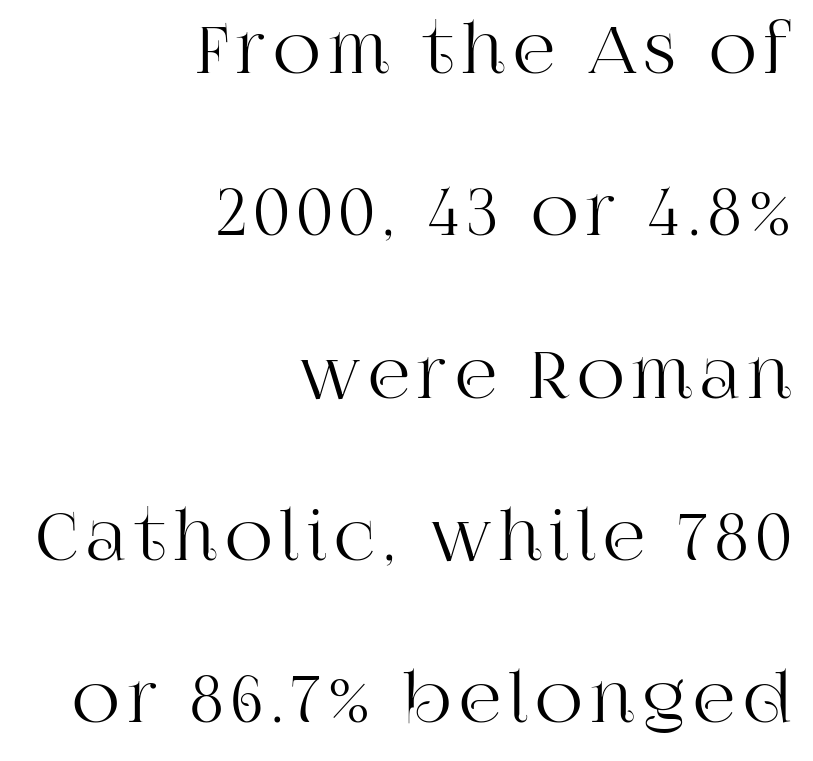
Q: Is the text italic (slanted)? A: No, it is upright.
Q: Is the typeface a serif or a sans-serif typeface? A: Serif.
Q: Is the text underlined? A: No.
Q: How is the paragraph aligned? A: Right-aligned.
Q: Is the spacing between lines tight, normal or loose? A: Loose.
Q: Width (condensed, normal, or wide)? A: Normal.
Q: Stroke contrast? A: High.
Q: x-height? A: Large.
Q: Monospaced? A: No.
